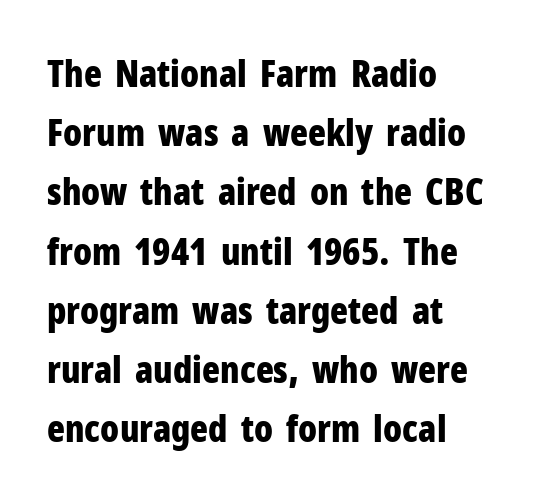
The letters are bold, with thick, heavy strokes. Bare-footed words on every line. A typesetter would call this zero additional tracking. This block has exactly the height ordinary leading produces. Teacher's note: observe the even left margin — that is flush-left alignment. The lettering stays uniformly vertical, giving the passage a roman look.
